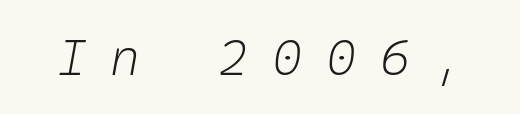
The space beneath each line is pristine and unruled. Honestly, the letter spacing is so wide it's the main thing you notice. Think standard paragraph weight, or any step lighter than that. Notice how the stems are inclined rather than vertical — that's the hallmark of italics.
